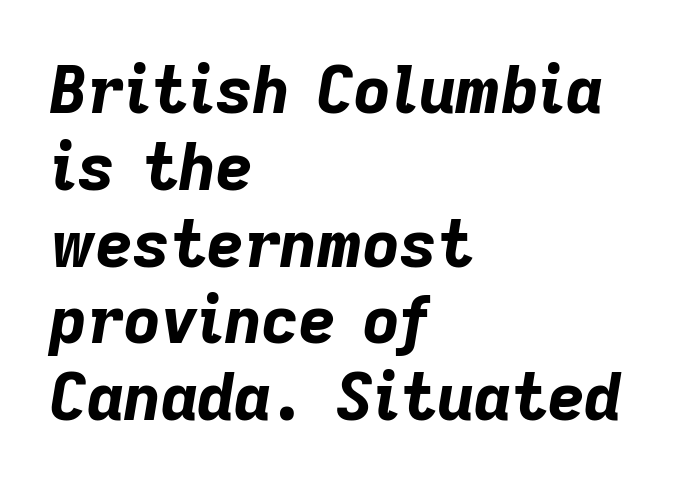
The image shows 64 px bold type, italic (leaning right); set left-aligned, line spacing 1.2x, normal letter spacing, not underlined; low stroke contrast and a medium x-height.
